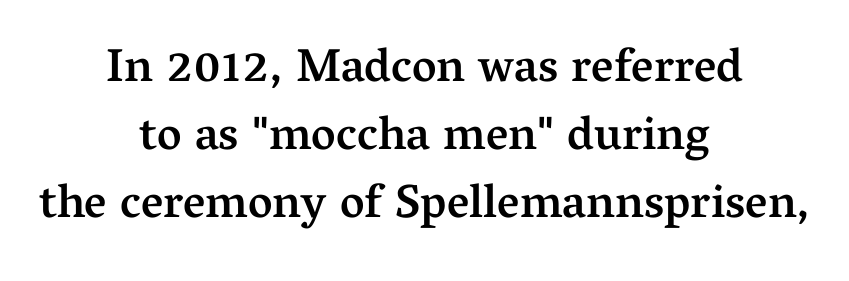
Character widths vary here, with narrow letters taking less room than wide ones. The typography opts for an upright posture over an oblique one. This rendering features lettering with no underline. Words appear dense and cohesive because spacing is normal.
